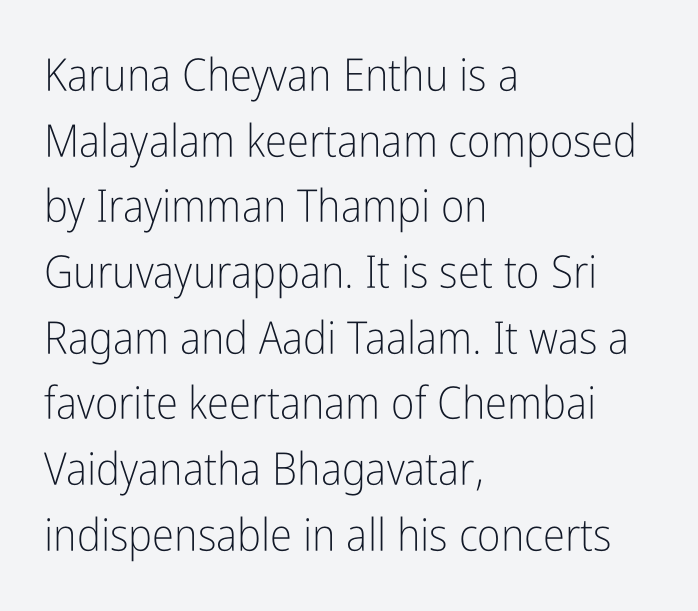
{"serif": "no", "italic": "no", "bold": "no", "weight": "light", "width": "condensed", "stroke_contrast": "low", "x_height": "medium", "monospaced": "no", "underline": "no", "align": "left", "line_spacing": "normal", "line_spacing_ratio": 1.46, "letter_spacing": "normal", "letter_spacing_em": 0.0, "glyph_px": 45}
